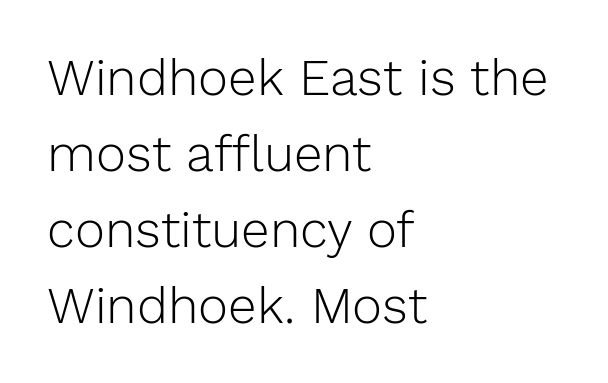
The image shows 51 px light sans-serif type, upright; set left-aligned, normal line spacing (1.49x), normal letter spacing, not underlined; low stroke contrast and a medium x-height.
